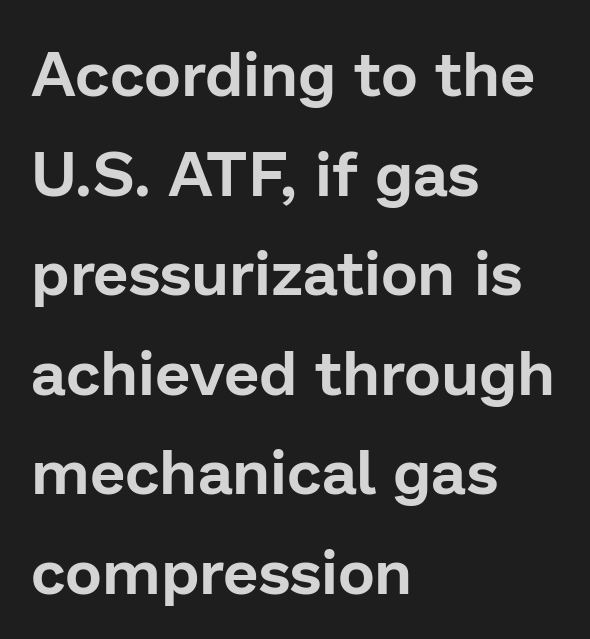
The image shows 63 px sans-serif type, upright; set left-aligned, normal line spacing (1.58x), normal letter spacing, not underlined; low stroke contrast and a medium x-height.
